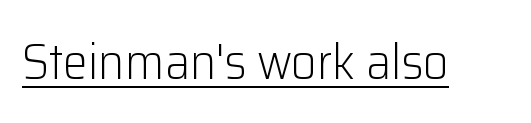
{"serif": "no", "italic": "no", "bold": "no", "weight": "light", "width": "normal", "stroke_contrast": "low", "x_height": "medium", "monospaced": "no", "underline": "yes", "letter_spacing": "normal", "letter_spacing_em": 0.0, "glyph_px": 50}
